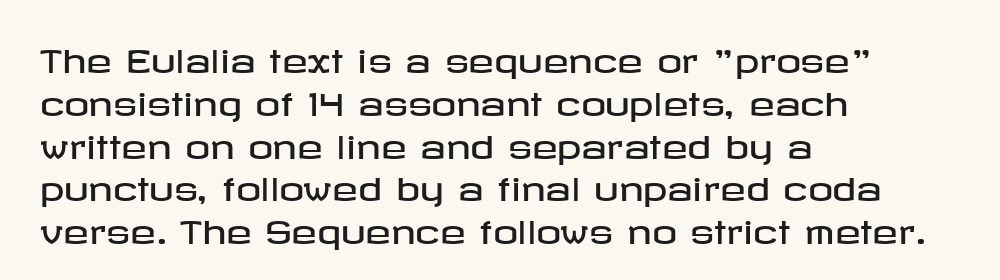
The lines sit at an ordinary, default distance from one another. This is the regular roman posture of the typeface. The face used here is a sans, in the tradition of grotesques and geometrics. Nobody drew a line under any word here. Alignment: flush left. Nobody touched the tracking dial on this one.
